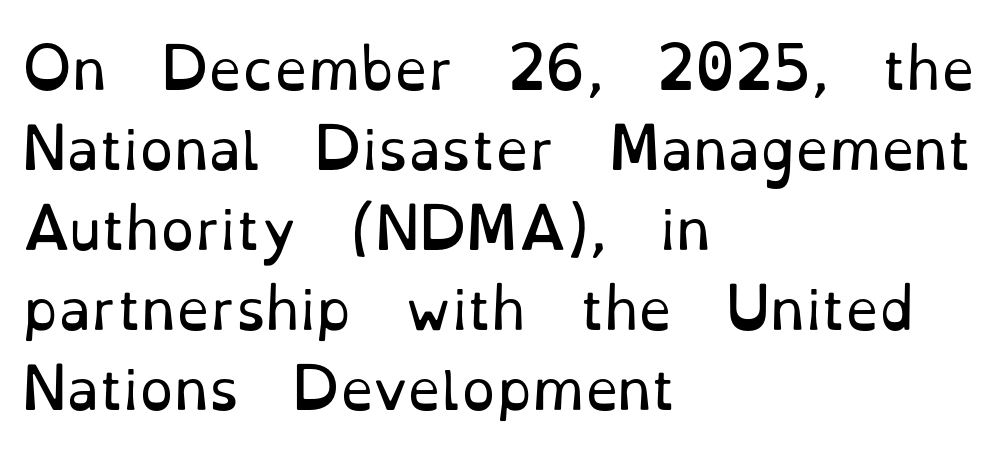
{"italic": "no", "bold": "no", "weight": "regular", "width": "normal", "stroke_contrast": "low", "x_height": "small", "monospaced": "no", "underline": "no", "align": "left", "line_spacing": "normal", "line_spacing_ratio": 1.48, "letter_spacing": "normal", "letter_spacing_em": 0.0, "glyph_px": 54}
